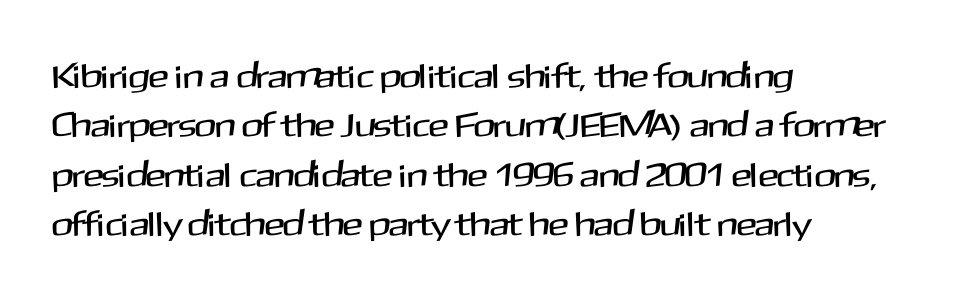
The passage shown is not underscored anywhere. Look at the tracking — it's just the regular setting, nothing added. The passage shown is typeset with a sans-serif family. It's the straight-up-and-down kind of type. Teacher's note: observe the even left margin — that is flush-left alignment. A typesetter would call this proportional, since set widths differ per character.
